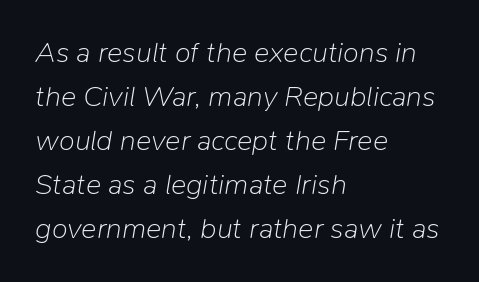
The characters are drawn with everyday or finer stroke widths. Each word holds together tightly as a unit, with standard inter-letter gaps. Proportional: the letters do not fall into vertical columns. Quick note: interline space is typical. The area under the type is left untouched.
